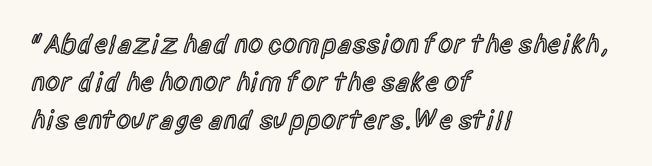
{"bold": "semi", "underline": "no", "align": "left", "line_spacing": "normal", "line_spacing_ratio": 1.4, "letter_spacing": "normal", "letter_spacing_em": 0.0, "glyph_px": 27}
